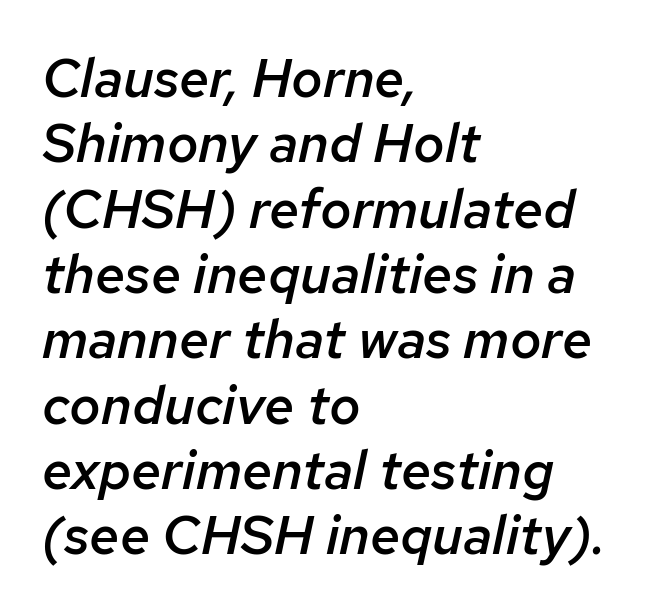
The image shows 54 px semibold type, italic (leaning right); set left-aligned, line spacing 1.21x, normal letter spacing, not underlined; low stroke contrast and a medium x-height.
